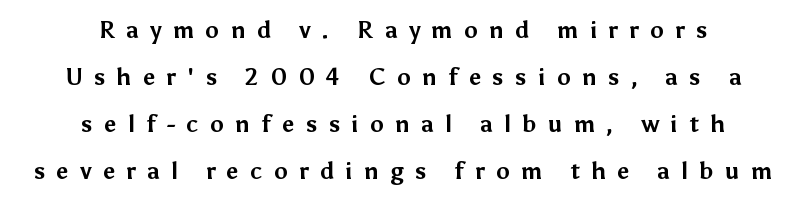
{"italic": "no", "bold": "yes", "underline": "no", "align": "center", "line_spacing": "loose", "line_spacing_ratio": 2.05, "letter_spacing": "wide", "letter_spacing_em": 0.49, "glyph_px": 23}
